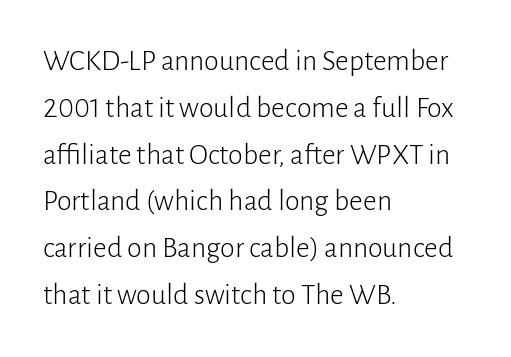
{"serif": "no", "italic": "no", "bold": "no", "weight": "light", "width": "normal", "stroke_contrast": "low", "x_height": "medium", "monospaced": "no", "underline": "no", "align": "left", "line_spacing": "normal", "line_spacing_ratio": 1.56, "letter_spacing": "normal", "letter_spacing_em": 0.0, "glyph_px": 30}
